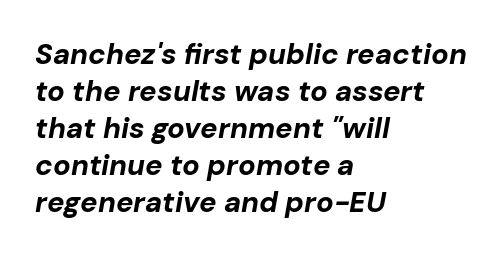
The image shows 29 px bold type, italic (leaning right); set left-aligned, normal line spacing (1.28x), normal letter spacing, not underlined; low stroke contrast and a medium x-height.
